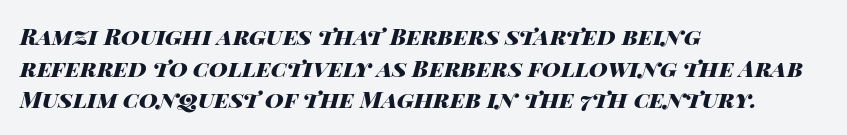
The image shows 23 px bold type, italic (leaning right); set left-aligned, normal line spacing (1.37x), normal letter spacing, not underlined.
